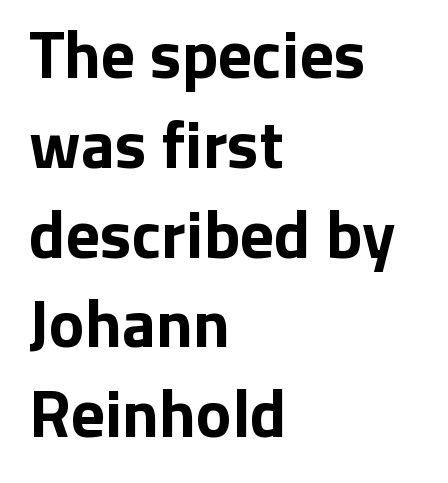
The image shows 67 px bold sans-serif type, upright; set left-aligned, normal line spacing (1.34x), normal letter spacing, not underlined; low stroke contrast and a medium x-height.
